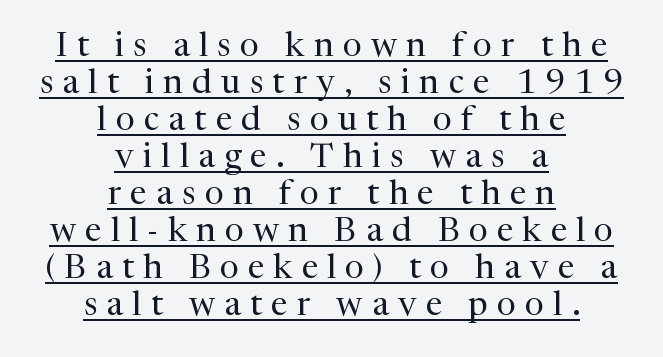
Q: Is the text bold? A: No.
Q: Is the text italic (slanted)? A: No, it is upright.
Q: Is the typeface a serif or a sans-serif typeface? A: Serif.
Q: Is the text underlined? A: Yes.
Q: How is the paragraph aligned? A: Centered.
Q: Is the spacing between letters normal or unusually wide? A: Unusually wide.
Q: Is the spacing between lines tight, normal or loose? A: Tight.
Q: Width (condensed, normal, or wide)? A: Normal.
Q: Stroke contrast? A: Medium.
Q: x-height? A: Medium.
Q: Monospaced? A: No.
